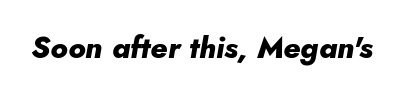
The image shows 30 px heavy type, italic (leaning right); set normal letter spacing, not underlined; low stroke contrast and a small x-height.
